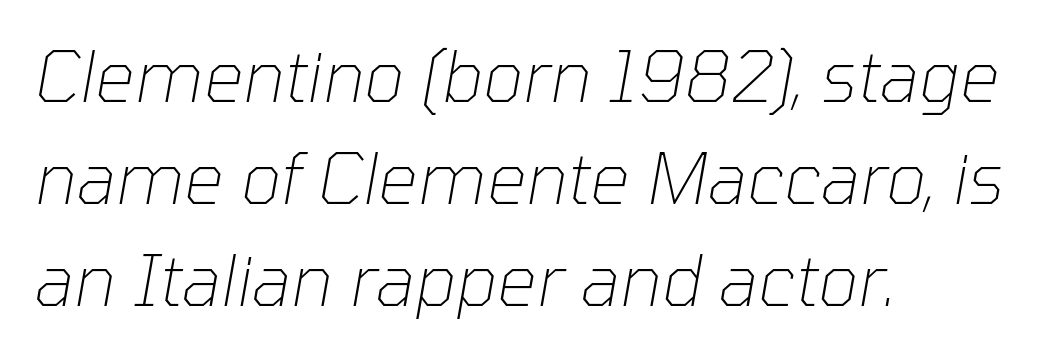
The rendering keeps characters at their native spacing. Vertical stems look standard width or narrower in stroke. Notice how descenders clear the ascenders below comfortably — that's standard leading. Designer's note — italics engaged. Short and long lines alike share a common starting point at left.
